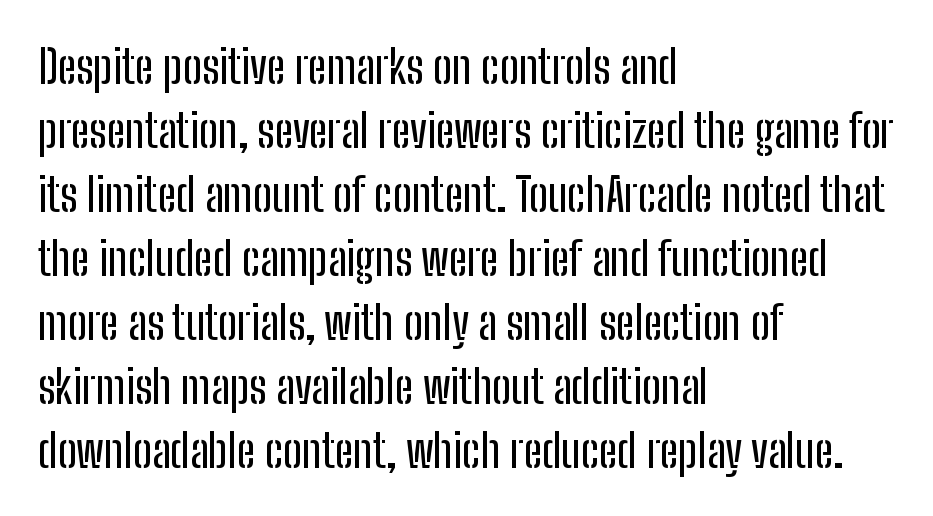
{"serif": "no", "italic": "no", "width": "condensed", "stroke_contrast": "low", "x_height": "medium", "monospaced": "no", "underline": "no", "align": "left", "line_spacing": "normal", "line_spacing_ratio": 1.39, "letter_spacing": "normal", "letter_spacing_em": 0.0, "glyph_px": 46}
